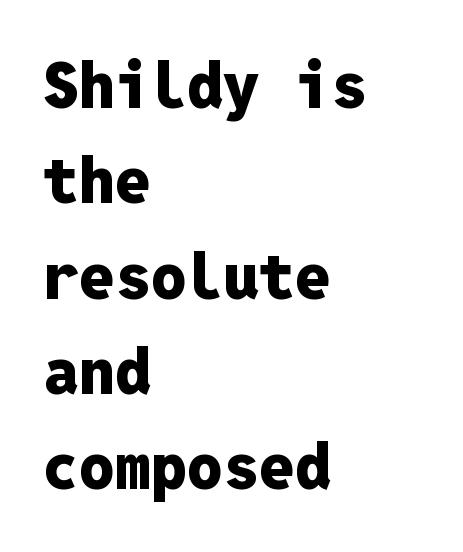
Line starts are locked; line ends wander. The specimen reads as upright at a glance. The rendering keeps characters at their native spacing. The letters are bold, with thick, heavy strokes.
